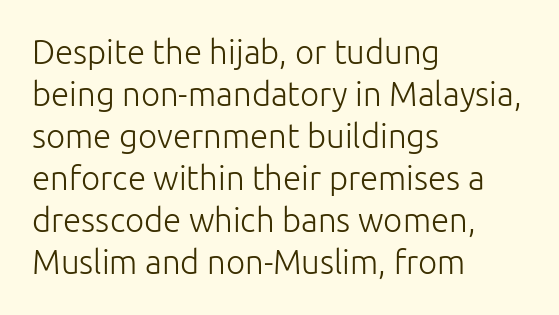
Q: Is the text bold? A: No.
Q: Is the text italic (slanted)? A: No, it is upright.
Q: Is the typeface a serif or a sans-serif typeface? A: Sans-serif.
Q: Is the text underlined? A: No.
Q: How is the paragraph aligned? A: Left-aligned.
Q: Is the spacing between letters normal or unusually wide? A: Normal.
Q: Is the spacing between lines tight, normal or loose? A: Normal.
Q: Width (condensed, normal, or wide)? A: Normal.
Q: Stroke contrast? A: Low.
Q: x-height? A: Medium.
Q: Monospaced? A: No.
